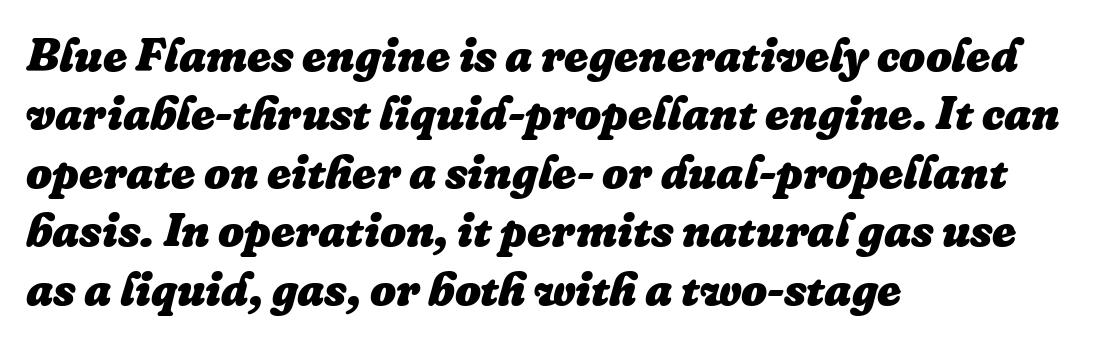
{"italic": "yes", "lean": "right", "slant_degrees": 16, "bold": "yes", "weight": "heavy", "width": "normal", "stroke_contrast": "low", "x_height": "medium", "monospaced": "no", "underline": "no", "align": "left", "line_spacing": "normal", "line_spacing_ratio": 1.27, "letter_spacing": "normal", "letter_spacing_em": 0.0, "glyph_px": 46}
